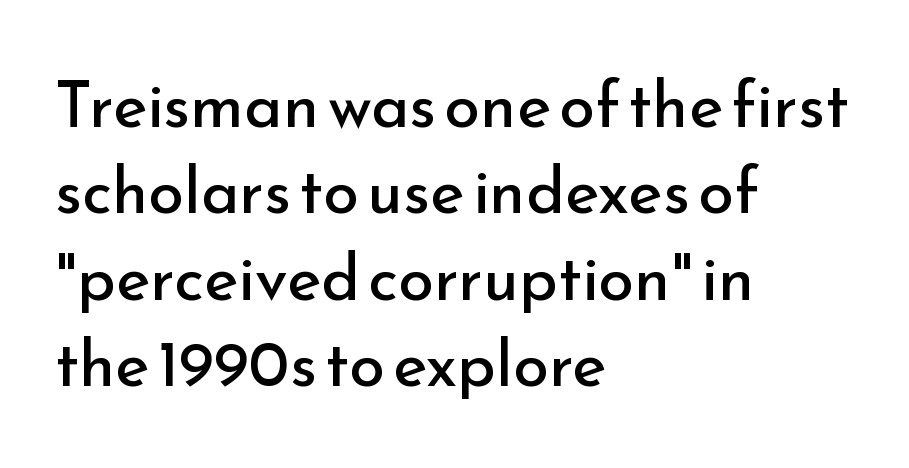
Q: Is the text bold? A: No.
Q: Is the text italic (slanted)? A: No, it is upright.
Q: Is the typeface a serif or a sans-serif typeface? A: Sans-serif.
Q: Is the text underlined? A: No.
Q: How is the paragraph aligned? A: Left-aligned.
Q: Is the spacing between letters normal or unusually wide? A: Normal.
Q: Is the spacing between lines tight, normal or loose? A: Normal.
Q: Width (condensed, normal, or wide)? A: Normal.
Q: Stroke contrast? A: Low.
Q: x-height? A: Small.
Q: Monospaced? A: No.
